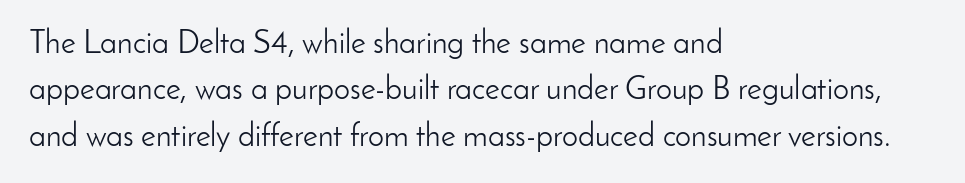
{"serif": "no", "italic": "no", "bold": "no", "weight": "light", "width": "normal", "stroke_contrast": "low", "x_height": "small", "monospaced": "no", "underline": "no", "align": "left", "line_spacing": "normal", "line_spacing_ratio": 1.45, "letter_spacing": "normal", "letter_spacing_em": 0.0, "glyph_px": 32}
